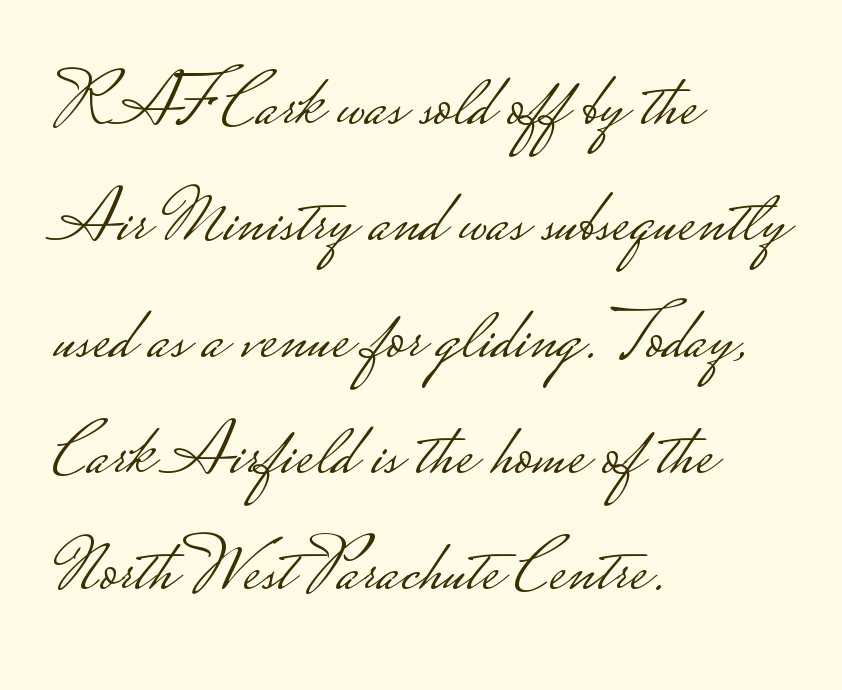
The rendering keeps characters at their native spacing. The font sits on the lighter half of the weight spectrum, regular included. Anything drawn beneath the words? Only blank space. This sample has the flowing, uneven cadence of proportional lettering. This sample is left-justified, so line endings fall wherever the words run out.
